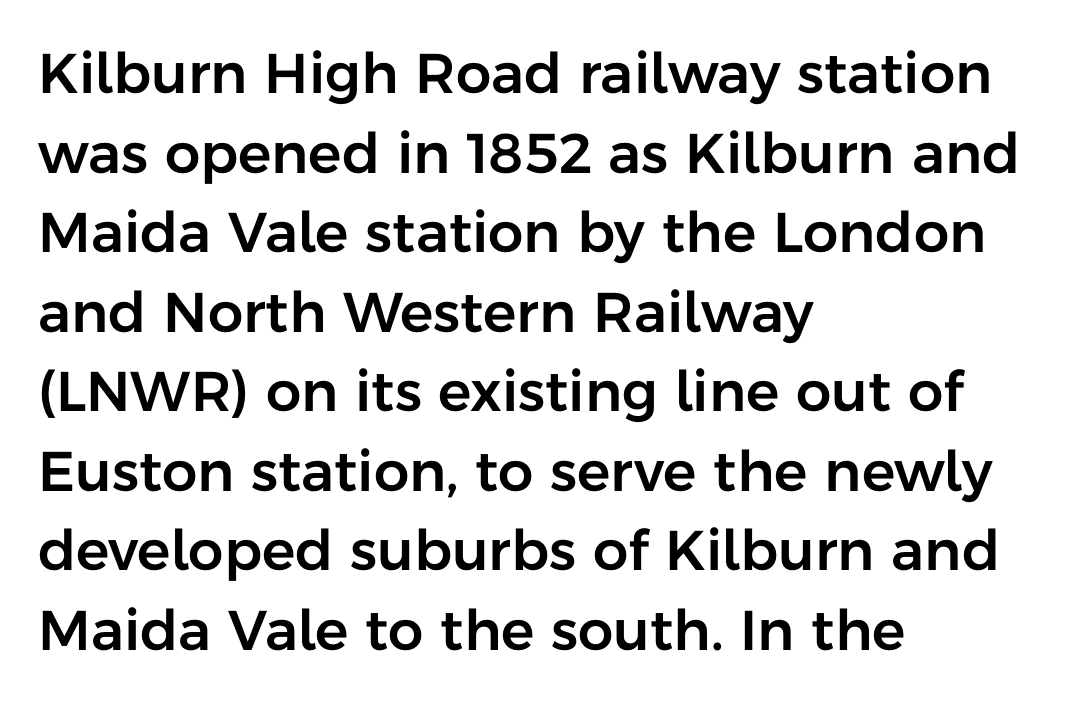
Q: Is the text italic (slanted)? A: No, it is upright.
Q: Is the typeface a serif or a sans-serif typeface? A: Sans-serif.
Q: Is the text underlined? A: No.
Q: How is the paragraph aligned? A: Left-aligned.
Q: Is the spacing between letters normal or unusually wide? A: Normal.
Q: Is the spacing between lines tight, normal or loose? A: Normal.
Q: Width (condensed, normal, or wide)? A: Normal.
Q: Stroke contrast? A: Low.
Q: x-height? A: Medium.
Q: Monospaced? A: No.
